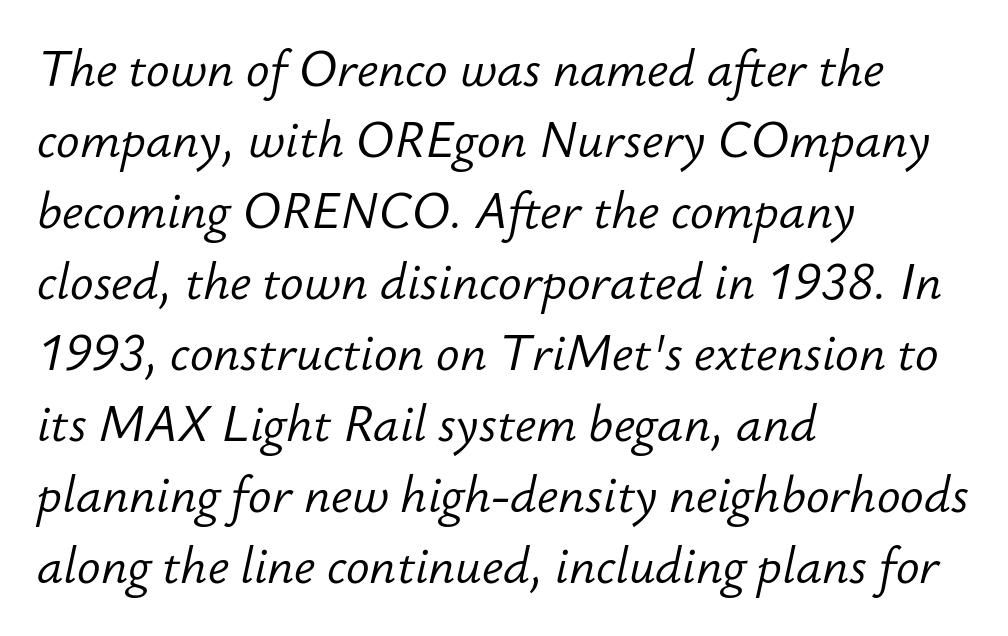
Q: Is the text bold? A: No.
Q: Is the text italic (slanted)? A: Yes, it leans right by about 12 degrees.
Q: Is the text underlined? A: No.
Q: How is the paragraph aligned? A: Left-aligned.
Q: Is the spacing between letters normal or unusually wide? A: Normal.
Q: Is the spacing between lines tight, normal or loose? A: Normal.
Q: Width (condensed, normal, or wide)? A: Normal.
Q: Stroke contrast? A: Low.
Q: x-height? A: Small.
Q: Monospaced? A: No.
